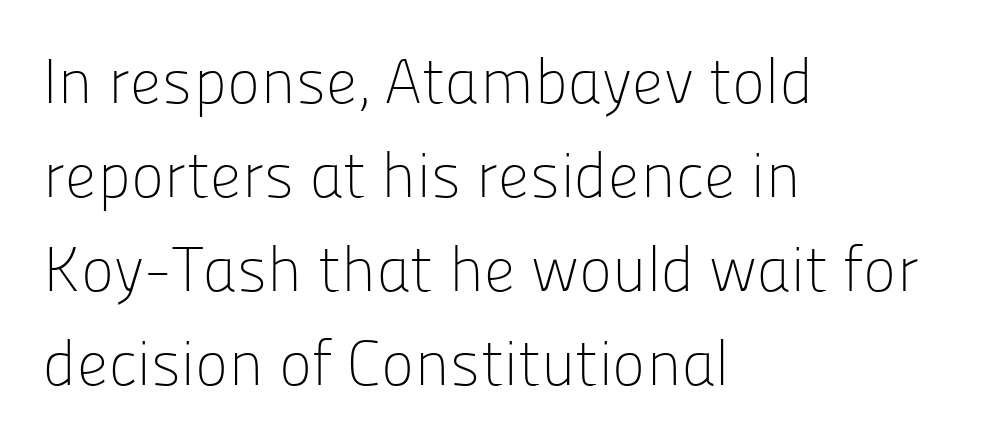
Q: Is the text bold? A: No.
Q: Is the text italic (slanted)? A: No, it is upright.
Q: Is the typeface a serif or a sans-serif typeface? A: Sans-serif.
Q: Is the text underlined? A: No.
Q: How is the paragraph aligned? A: Left-aligned.
Q: Is the spacing between letters normal or unusually wide? A: Normal.
Q: Is the spacing between lines tight, normal or loose? A: Normal.
Q: Width (condensed, normal, or wide)? A: Normal.
Q: Stroke contrast? A: Low.
Q: x-height? A: Medium.
Q: Monospaced? A: No.
